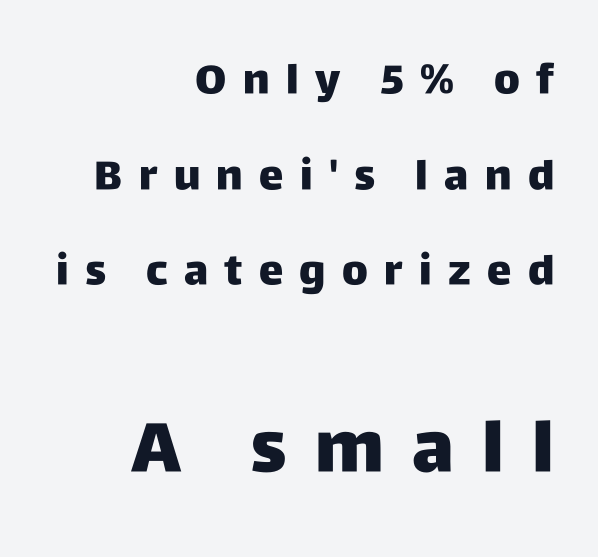
Q: Is the text bold? A: Yes.
Q: Is the text italic (slanted)? A: No, it is upright.
Q: Is the typeface a serif or a sans-serif typeface? A: Sans-serif.
Q: Is the text underlined? A: No.
Q: How is the paragraph aligned? A: Right-aligned.
Q: Is the spacing between letters normal or unusually wide? A: Unusually wide.
Q: Is the spacing between lines tight, normal or loose? A: Loose.
Q: Which block of text is set in a larger size, the first (top) or the second (bottom)? A: The second (bottom) one.
Q: Width (condensed, normal, or wide)? A: Normal.
Q: Stroke contrast? A: Low.
Q: x-height? A: Large.
Q: Monospaced? A: No.
